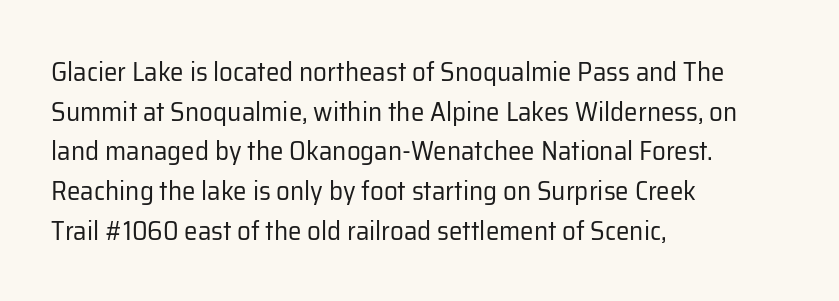
{"italic": "no", "bold": "no", "underline": "no", "align": "left", "line_spacing": "normal", "line_spacing_ratio": 1.47, "letter_spacing": "normal", "letter_spacing_em": 0.0, "glyph_px": 27}
